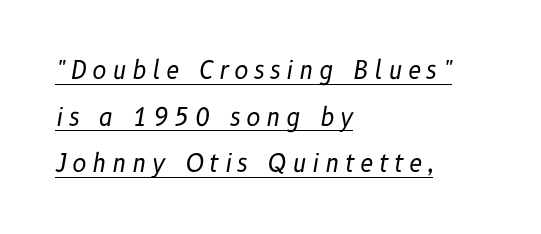
The image shows 24 px text type, italic (leaning right); set left-aligned, loose line spacing (1.94x), unusually wide letter spacing (+0.23 em), underlined.
